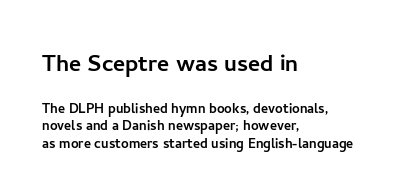
{"serif": "no", "italic": "no", "width": "normal", "stroke_contrast": "low", "x_height": "medium", "monospaced": "no", "underline": "no", "align": "left", "line_spacing": "tight", "line_spacing_ratio": 1.05, "letter_spacing": "normal", "letter_spacing_em": 0.0, "larger_block": "first", "size_ratio": 1.71, "glyph_px": 29}
